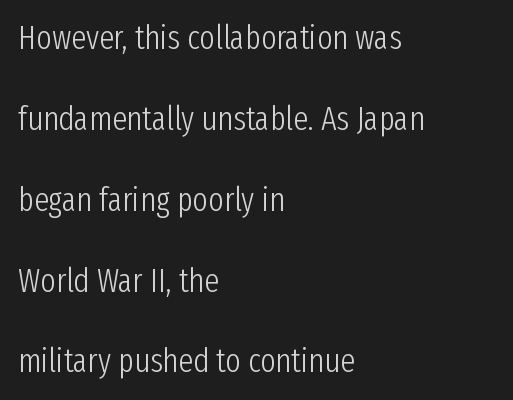
Q: Is the text bold? A: No.
Q: Is the text italic (slanted)? A: No, it is upright.
Q: Is the typeface a serif or a sans-serif typeface? A: Sans-serif.
Q: Is the text underlined? A: No.
Q: How is the paragraph aligned? A: Left-aligned.
Q: Is the spacing between letters normal or unusually wide? A: Normal.
Q: Is the spacing between lines tight, normal or loose? A: Loose.
Q: Width (condensed, normal, or wide)? A: Condensed.
Q: Stroke contrast? A: Low.
Q: x-height? A: Medium.
Q: Monospaced? A: No.
